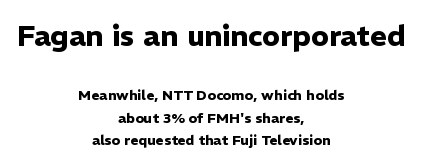
Q: Is the text bold? A: Yes.
Q: Is the text italic (slanted)? A: No, it is upright.
Q: Is the typeface a serif or a sans-serif typeface? A: Sans-serif.
Q: Is the text underlined? A: No.
Q: How is the paragraph aligned? A: Centered.
Q: Is the spacing between letters normal or unusually wide? A: Normal.
Q: Is the spacing between lines tight, normal or loose? A: Normal.
Q: Which block of text is set in a larger size, the first (top) or the second (bottom)? A: The first (top) one.
Q: Width (condensed, normal, or wide)? A: Normal.
Q: Stroke contrast? A: Low.
Q: x-height? A: Medium.
Q: Monospaced? A: No.
